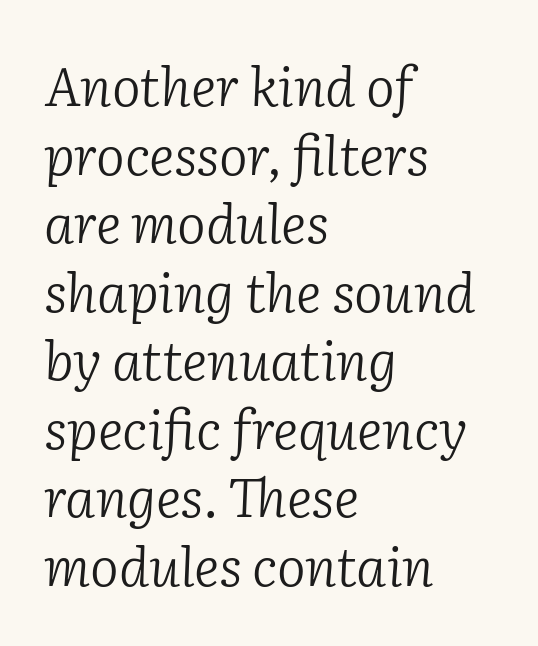
The image shows 54 px light serif type, italic (leaning right); set left-aligned, normal line spacing (1.27x), normal letter spacing, not underlined; low stroke contrast and a medium x-height.
